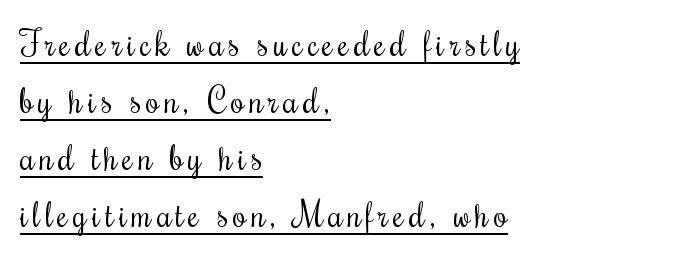
Q: Is the text bold? A: No.
Q: Is the text italic (slanted)? A: Yes.
Q: Is the typeface a serif or a sans-serif typeface? A: Serif.
Q: Is the text underlined? A: Yes.
Q: How is the paragraph aligned? A: Left-aligned.
Q: Is the spacing between lines tight, normal or loose? A: Normal.
Q: Width (condensed, normal, or wide)? A: Condensed.
Q: Stroke contrast? A: Medium.
Q: x-height? A: Small.
Q: Monospaced? A: No.
